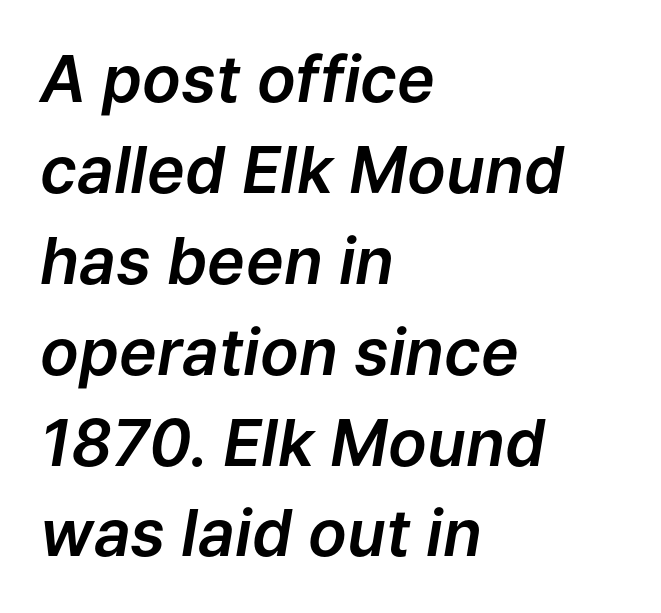
{"italic": "yes", "lean": "right", "slant_degrees": 9, "width": "normal", "stroke_contrast": "low", "x_height": "medium", "monospaced": "no", "underline": "no", "align": "left", "line_spacing": "normal", "line_spacing_ratio": 1.42, "letter_spacing": "normal", "letter_spacing_em": 0.0, "glyph_px": 64}
